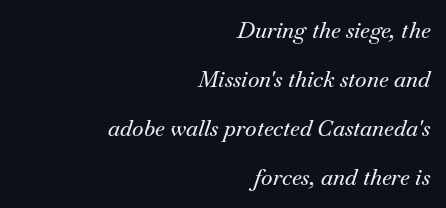
The rendering applies a slant to the glyphs. The line-height multiplier appears high, well above default. Check under the words: just untouched page. Words appear dense and cohesive because spacing is normal. Leftover space on each line is placed entirely before the opening word.
